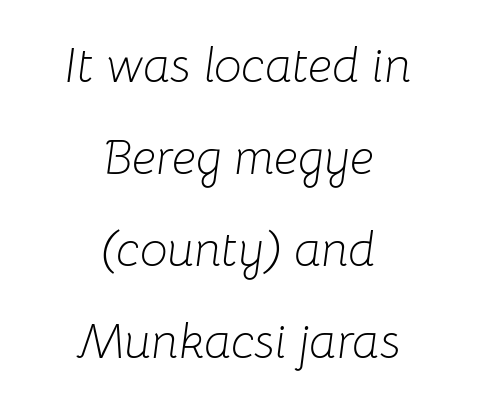
The image shows 49 px light type, italic (leaning right); set centered, line spacing 1.88x, normal letter spacing, not underlined; low stroke contrast and a medium x-height.
